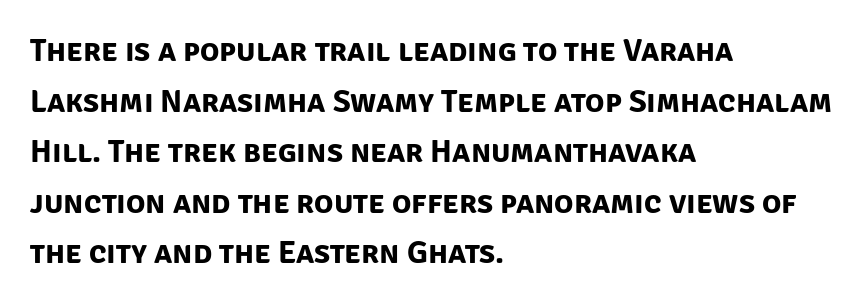
Underlining? Definitely not there. A full-strength bold gives these letters their thick strokes. Spacing verdict: proportional, widths tailored to each character. The passage shown stacks its lines at a standard gap. Line beginnings align vertically; line endings do not.
